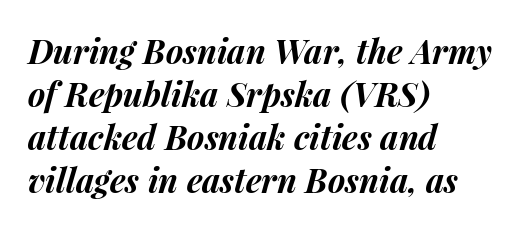
The image shows 33 px bold type, italic (leaning right); set left-aligned, normal line spacing (1.3x), normal letter spacing, not underlined; medium stroke contrast and a medium x-height.
